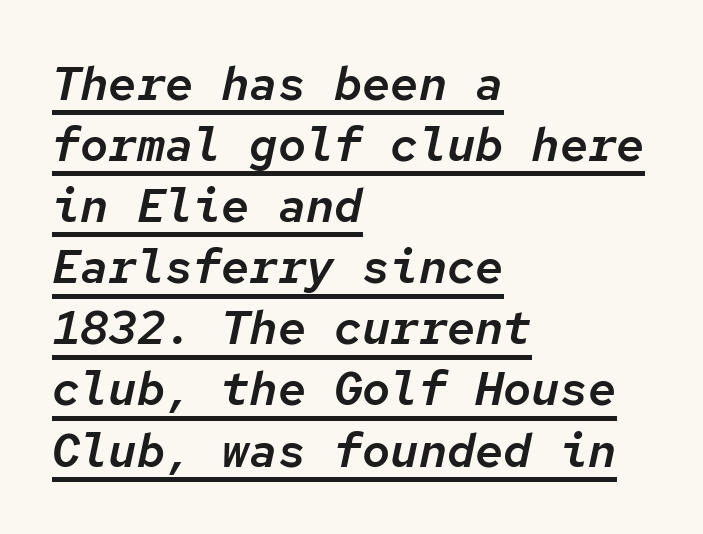
The letters march in equal steps, a hallmark of fixed-pitch type. Rendered with sloped, italic letterforms. Is there much room between lines? A standard amount, neither cramped nor airy. The rendering keeps characters at their native spacing.
